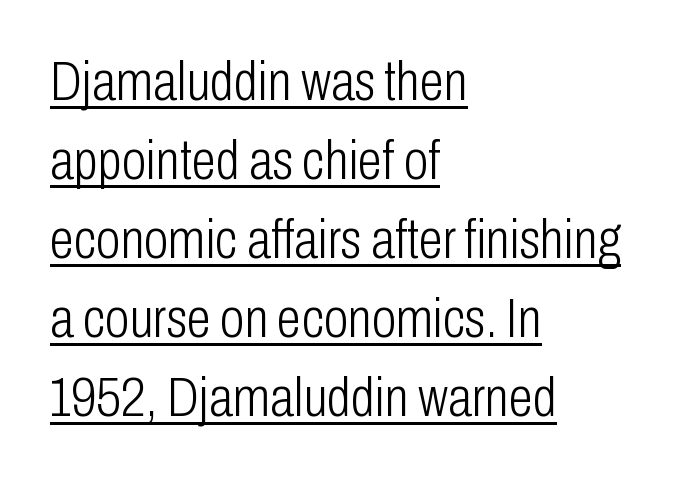
The image shows 56 px light, condensed sans-serif type, upright; set left-aligned, normal line spacing (1.41x), normal letter spacing, underlined; low stroke contrast and a medium x-height.
